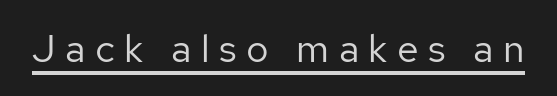
The image shows 39 px regular-weight sans-serif type, upright; set unusually wide letter spacing (+0.24 em), underlined; low stroke contrast and a medium x-height.
